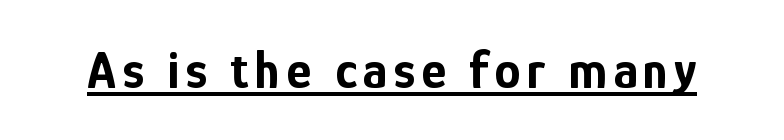
Nothing sits at the stroke ends, so this counts as sans-serif. Is there any slant? The stems are plumb. The face used here is proportionally spaced, like ordinary book or web type. Underlined type.
